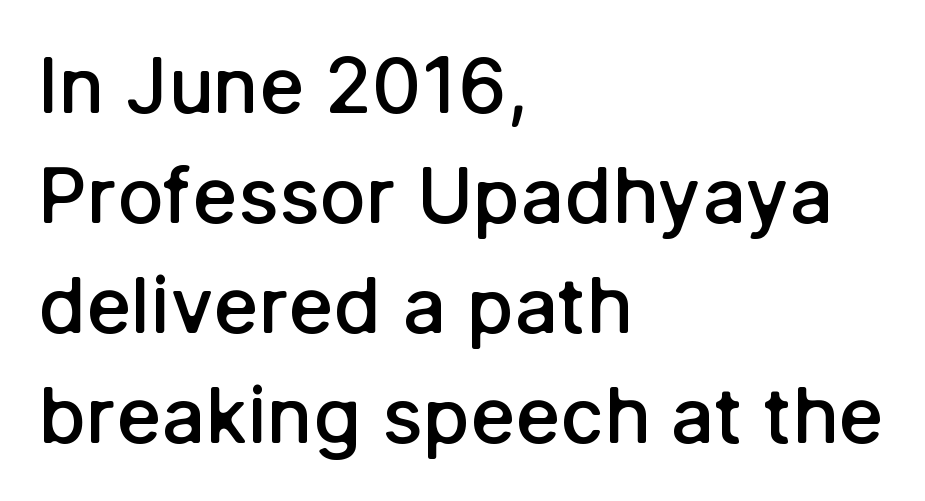
The image shows 77 px semibold sans-serif type, upright; set left-aligned, normal line spacing (1.43x), normal letter spacing, not underlined; low stroke contrast and a medium x-height.
